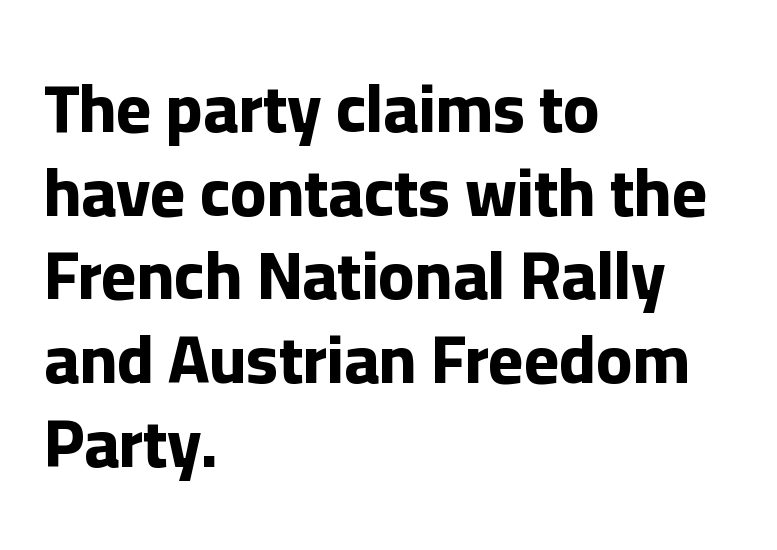
The image shows 67 px bold sans-serif type, upright; set left-aligned, normal line spacing (1.25x), normal letter spacing, not underlined; low stroke contrast and a medium x-height.
